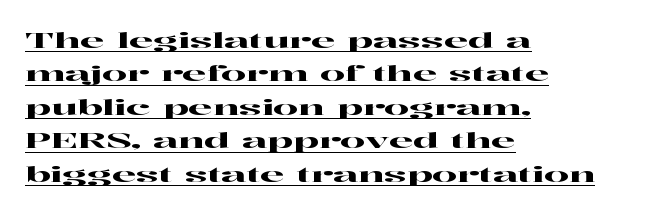
{"italic": "no", "underline": "yes", "align": "left", "line_spacing": "normal", "line_spacing_ratio": 1.52, "letter_spacing": "normal", "letter_spacing_em": 0.0, "glyph_px": 22}
